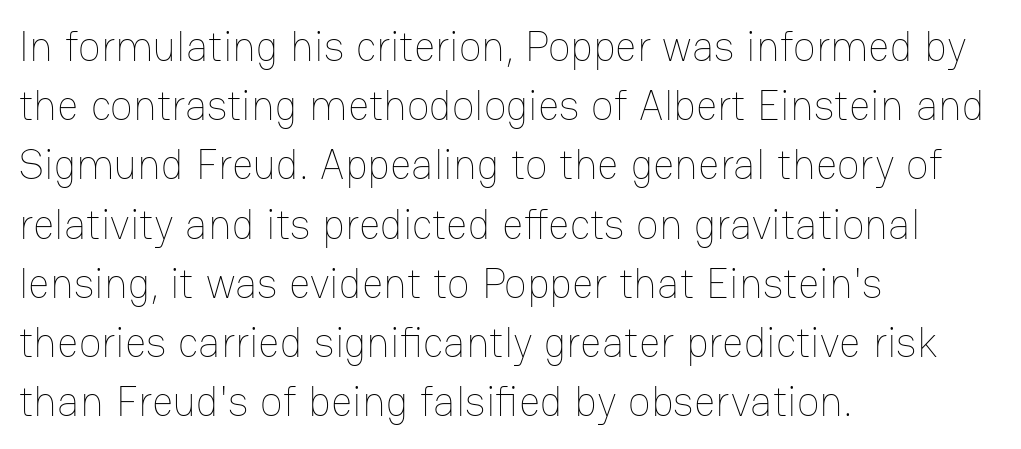
{"italic": "no", "bold": "no", "weight": "thin", "width": "normal", "stroke_contrast": "low", "x_height": "medium", "monospaced": "no", "underline": "no", "align": "left", "line_spacing": "normal", "line_spacing_ratio": 1.41, "letter_spacing": "normal", "letter_spacing_em": 0.0, "glyph_px": 42}
